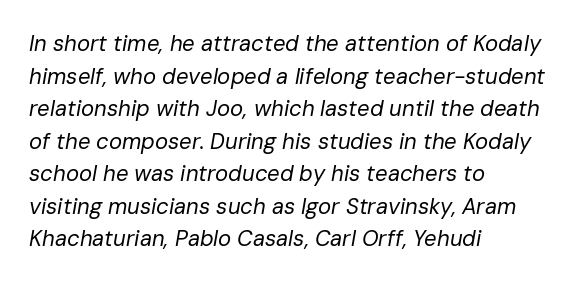
Q: Is the text bold? A: No.
Q: Is the text italic (slanted)? A: Yes, it leans right by about 10 degrees.
Q: Is the text underlined? A: No.
Q: How is the paragraph aligned? A: Left-aligned.
Q: Is the spacing between letters normal or unusually wide? A: Normal.
Q: Is the spacing between lines tight, normal or loose? A: Normal.
